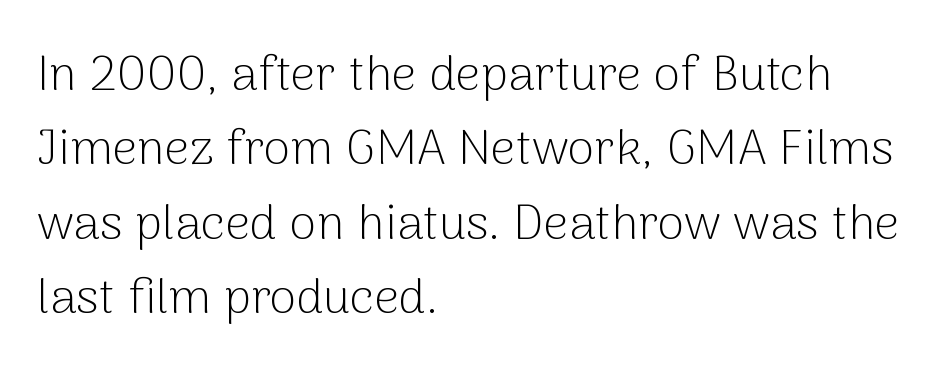
Q: Is the text bold? A: No.
Q: Is the text italic (slanted)? A: No, it is upright.
Q: Is the typeface a serif or a sans-serif typeface? A: Sans-serif.
Q: Is the text underlined? A: No.
Q: How is the paragraph aligned? A: Left-aligned.
Q: Is the spacing between letters normal or unusually wide? A: Normal.
Q: Is the spacing between lines tight, normal or loose? A: Normal.
Q: Width (condensed, normal, or wide)? A: Normal.
Q: Stroke contrast? A: Low.
Q: x-height? A: Medium.
Q: Monospaced? A: No.
